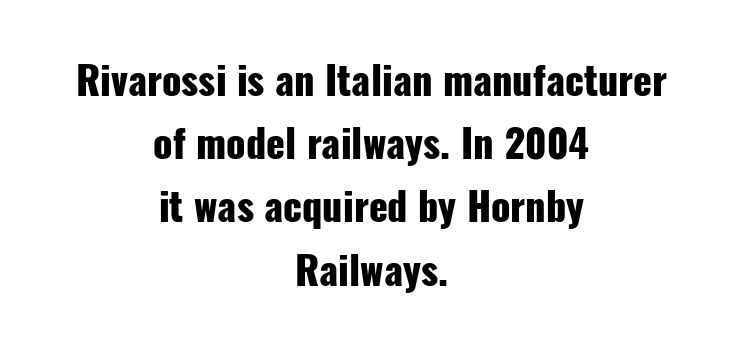
A dark, heavy texture on the line: the type is bold. Rule under the text: the space is simply empty. Notice how descenders clear the ascenders below comfortably — that's standard leading. If you drew a line through each stem, it would be perfectly vertical. Letterform terminals end flat and unadorned throughout the passage. The letters advance in unequal steps, a hallmark of proportional type.
